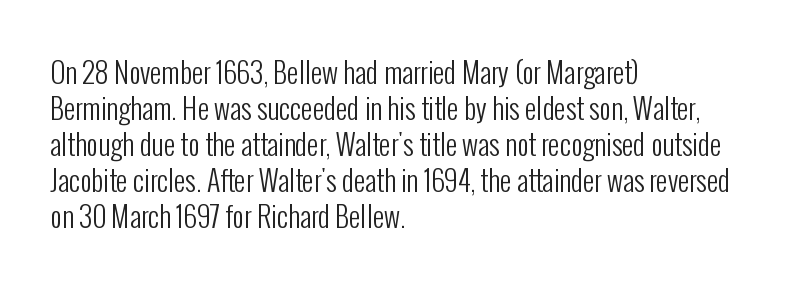
The strokes carry an ordinary text weight at most. Are there feet on the stems? There aren't — it's a sans. Note the varied advance widths — an 'i' is clearly narrower than an 'm'. Which margin do the lines hug? The left one — the right edge is uneven.
